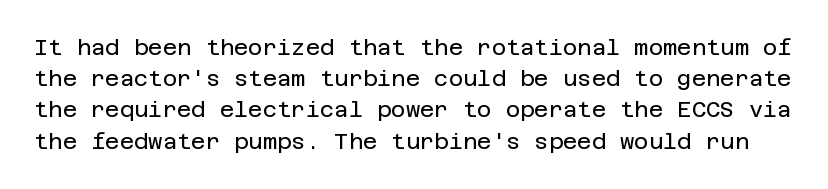
Q: Is the text bold? A: No.
Q: Is the text italic (slanted)? A: No, it is upright.
Q: Is the text underlined? A: No.
Q: Is the spacing between letters normal or unusually wide? A: Normal.
Q: Is the spacing between lines tight, normal or loose? A: Normal.
